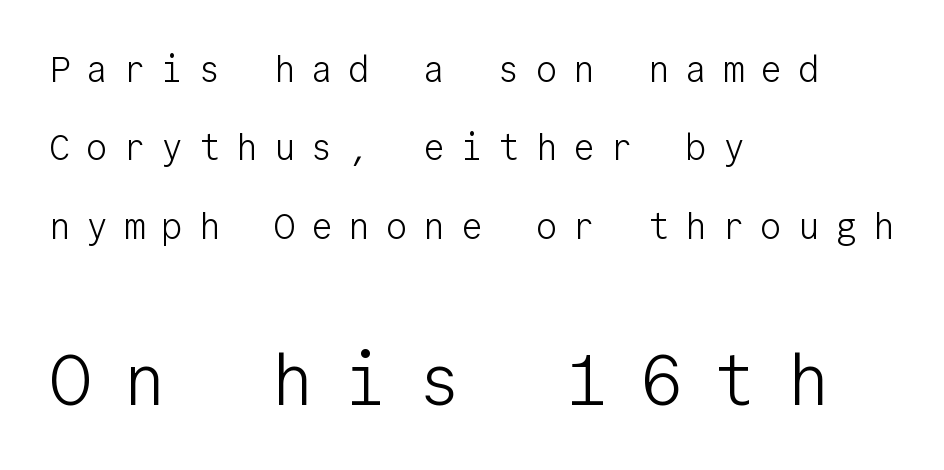
The image shows 71 px light sans-serif type, upright, monospaced; set left-aligned, loose line spacing (2.18x), unusually wide letter spacing (+0.44 em), not underlined; the second (bottom) block is 1.97x larger; low stroke contrast and a medium x-height.
